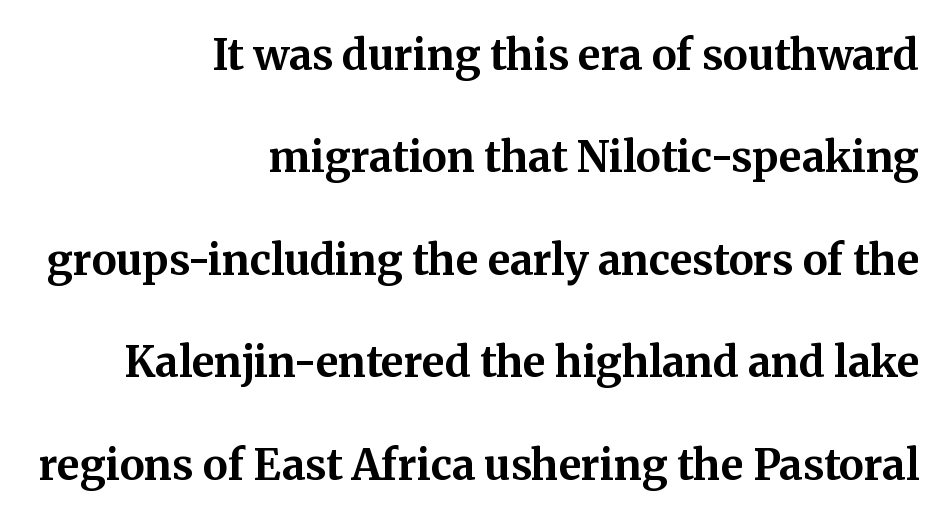
This rendering features lettering with no underline. These lines stack with their right ends in a neat column. Designer's note — italics off, roman on. Airy leading.
